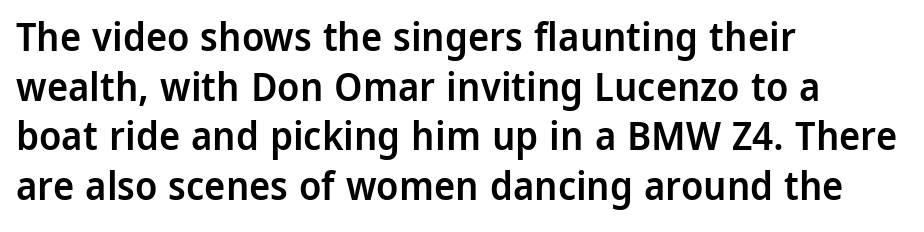
Q: Is the text bold? A: Semi-bold.
Q: Is the text italic (slanted)? A: No, it is upright.
Q: Is the typeface a serif or a sans-serif typeface? A: Sans-serif.
Q: Is the text underlined? A: No.
Q: How is the paragraph aligned? A: Left-aligned.
Q: Is the spacing between letters normal or unusually wide? A: Normal.
Q: Width (condensed, normal, or wide)? A: Normal.
Q: Stroke contrast? A: Low.
Q: x-height? A: Medium.
Q: Monospaced? A: No.
